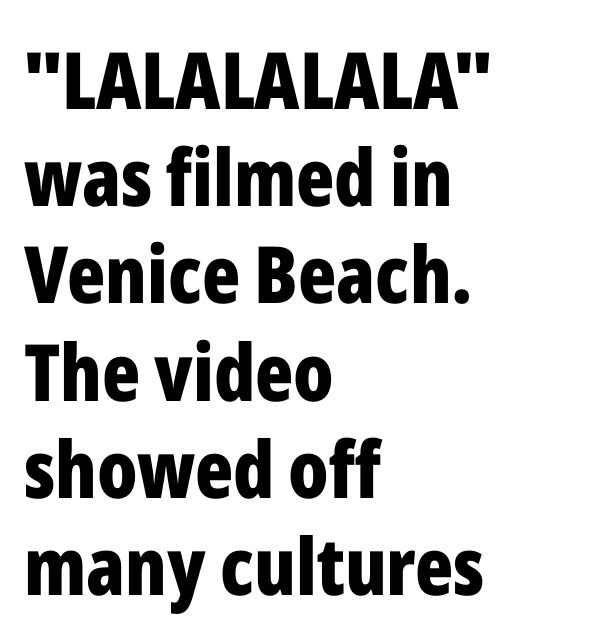
{"serif": "no", "italic": "no", "bold": "yes", "weight": "bold", "width": "condensed", "stroke_contrast": "low", "x_height": "medium", "monospaced": "no", "underline": "no", "align": "left", "line_spacing_ratio": 1.23, "letter_spacing": "normal", "letter_spacing_em": 0.0, "glyph_px": 79}
